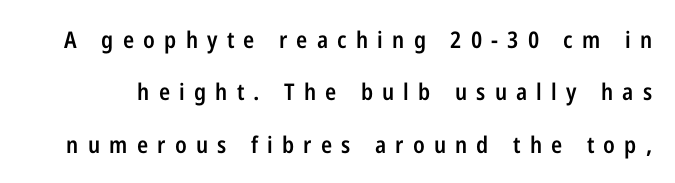
Q: Is the text bold? A: Semi-bold.
Q: Is the text italic (slanted)? A: No, it is upright.
Q: Is the text underlined? A: No.
Q: Is the spacing between letters normal or unusually wide? A: Unusually wide.
Q: Is the spacing between lines tight, normal or loose? A: Loose.
